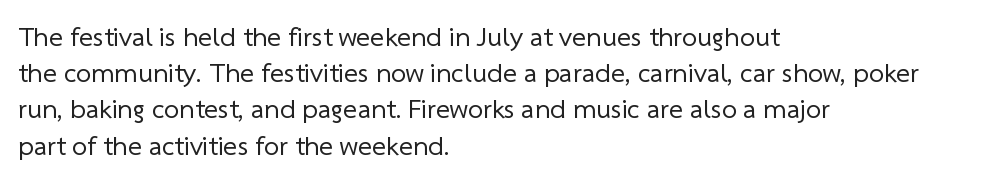
The image shows 27 px text type; set left-aligned, normal line spacing (1.34x), normal letter spacing, not underlined.
